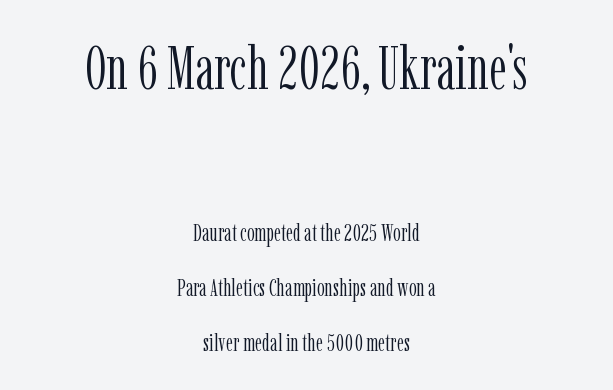
Q: Is the text bold? A: No.
Q: Is the text italic (slanted)? A: No, it is upright.
Q: Is the typeface a serif or a sans-serif typeface? A: Serif.
Q: Is the text underlined? A: No.
Q: How is the paragraph aligned? A: Centered.
Q: Is the spacing between letters normal or unusually wide? A: Normal.
Q: Is the spacing between lines tight, normal or loose? A: Loose.
Q: Which block of text is set in a larger size, the first (top) or the second (bottom)? A: The first (top) one.
Q: Width (condensed, normal, or wide)? A: Condensed.
Q: Stroke contrast? A: Low.
Q: x-height? A: Medium.
Q: Monospaced? A: No.
